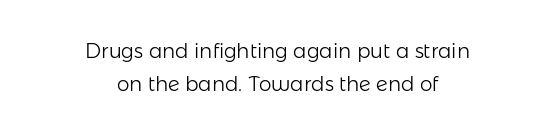
{"italic": "no", "bold": "no", "underline": "no", "align": "center", "line_spacing": "normal", "line_spacing_ratio": 1.63, "letter_spacing": "normal", "letter_spacing_em": 0.0, "glyph_px": 20}
